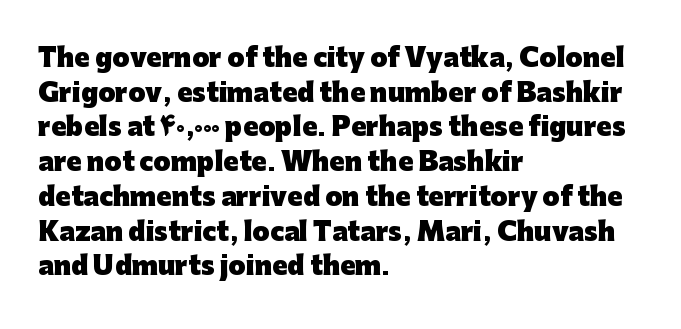
The type sits square on the baseline with zero lean. Summary of weight: heavy, a full bold. Rule under the text: the space is simply empty. Is the letter spacing exaggerated? No — it looks like the ordinary default.
